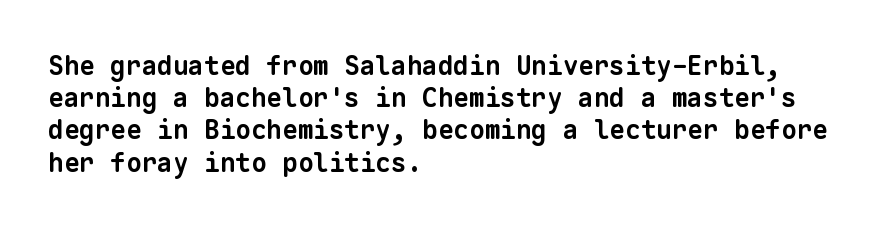
Q: Is the text bold? A: Yes.
Q: Is the text underlined? A: No.
Q: How is the paragraph aligned? A: Left-aligned.
Q: Is the spacing between letters normal or unusually wide? A: Normal.
